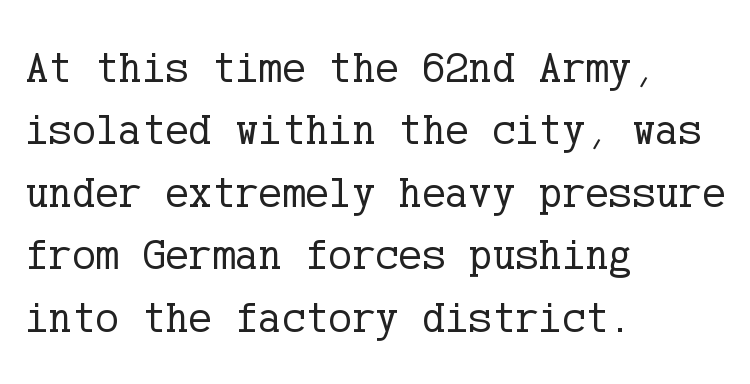
{"serif": "yes", "italic": "no", "bold": "no", "weight": "regular", "width": "normal", "stroke_contrast": "low", "x_height": "medium", "underline": "no", "align": "left", "line_spacing": "normal", "line_spacing_ratio": 1.42, "letter_spacing": "normal", "letter_spacing_em": 0.0, "glyph_px": 44}
